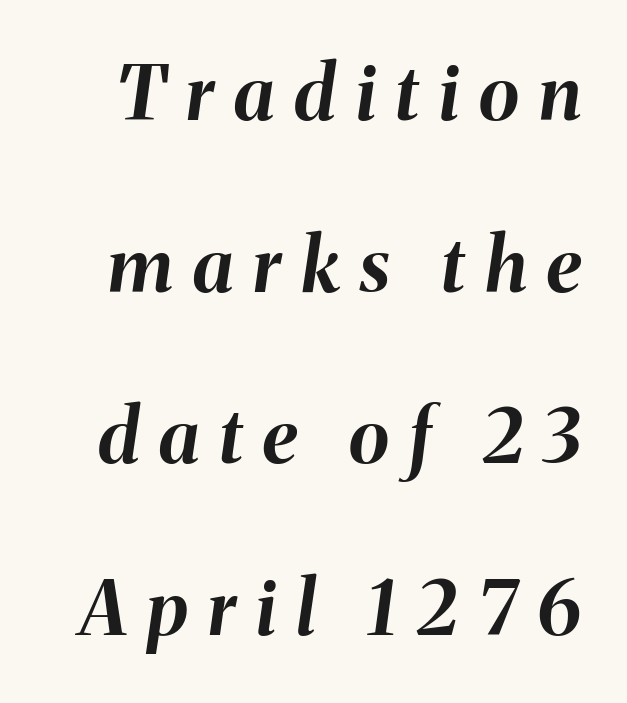
Q: Is the text bold? A: Yes.
Q: Is the text italic (slanted)? A: Yes, it leans right by about 8 degrees.
Q: Is the text underlined? A: No.
Q: Is the spacing between letters normal or unusually wide? A: Unusually wide.
Q: Is the spacing between lines tight, normal or loose? A: Loose.
Q: Width (condensed, normal, or wide)? A: Normal.
Q: Stroke contrast? A: Medium.
Q: x-height? A: Medium.
Q: Monospaced? A: No.
